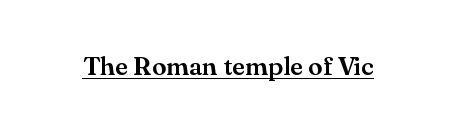
Posture: vertical. Is the letter spacing exaggerated? No — it looks like the ordinary default. These characters rest on top of a visible drawn line.
